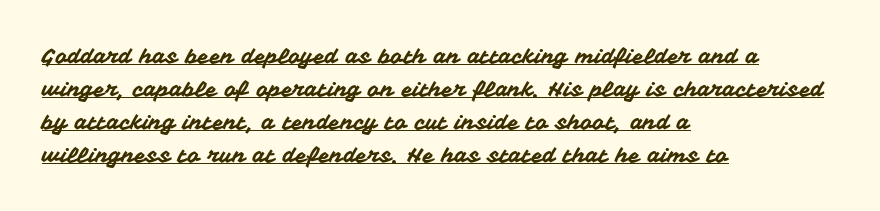
Characters follow at the spacing the type designer built in. What's the leading like? Ordinary, nothing unusual. One-word summary of the alignment: left.
